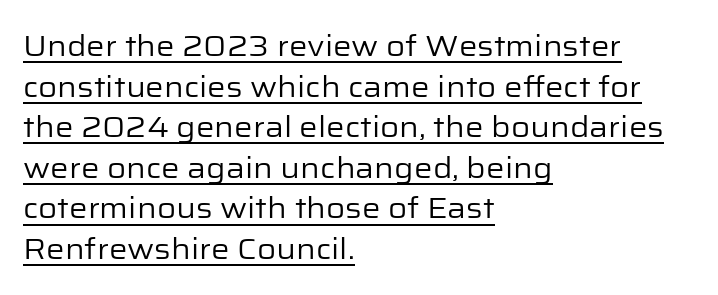
{"serif": "no", "italic": "no", "bold": "no", "weight": "regular", "width": "normal", "stroke_contrast": "low", "x_height": "medium", "monospaced": "no", "underline": "yes", "align": "left", "line_spacing": "normal", "line_spacing_ratio": 1.4, "letter_spacing": "normal", "letter_spacing_em": 0.0, "glyph_px": 29}
